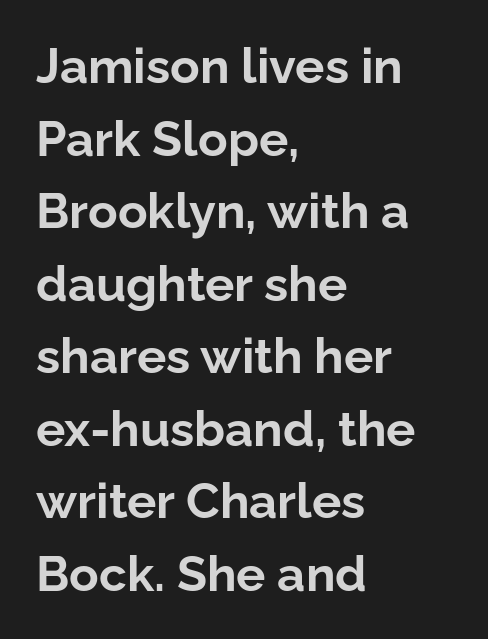
The image shows 49 px bold sans-serif type, upright; set left-aligned, normal line spacing (1.48x), normal letter spacing, not underlined; low stroke contrast and a medium x-height.
